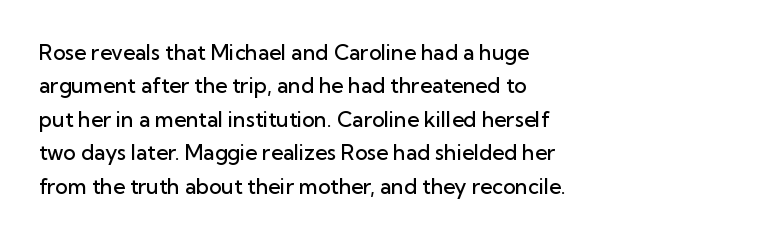
The image shows 21 px text type, upright; set left-aligned, normal line spacing (1.59x), normal letter spacing, not underlined.
